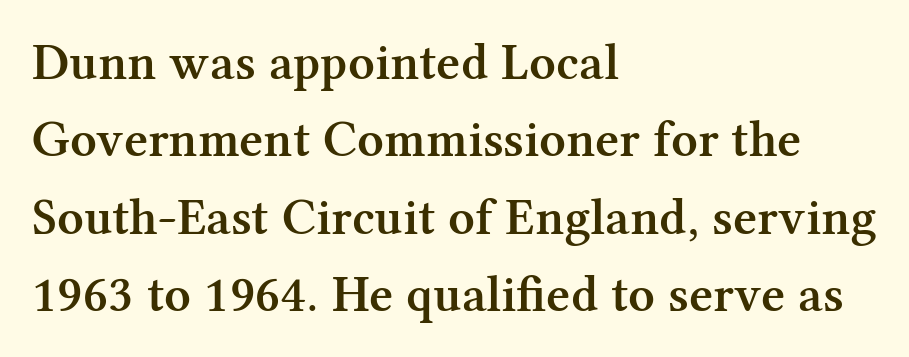
The letters advance in unequal steps, a hallmark of proportional type. The rendering keeps characters at their native spacing. Does the leading feel generous? No, just average. Heft: intermediate — a semibold. Examine the stroke ends and you'll spot serifs.
